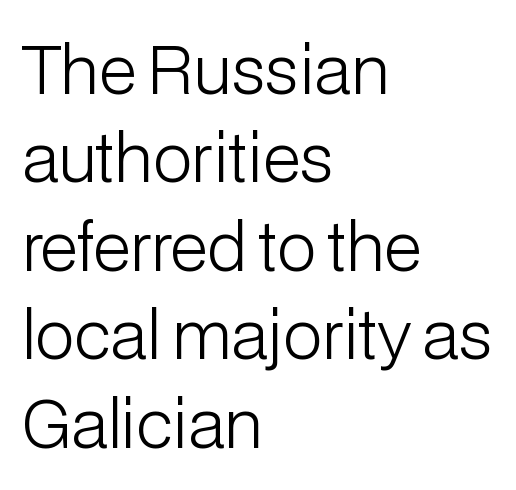
The image shows 65 px light sans-serif type, upright; set left-aligned, normal line spacing (1.36x), normal letter spacing, not underlined; low stroke contrast and a medium x-height.
